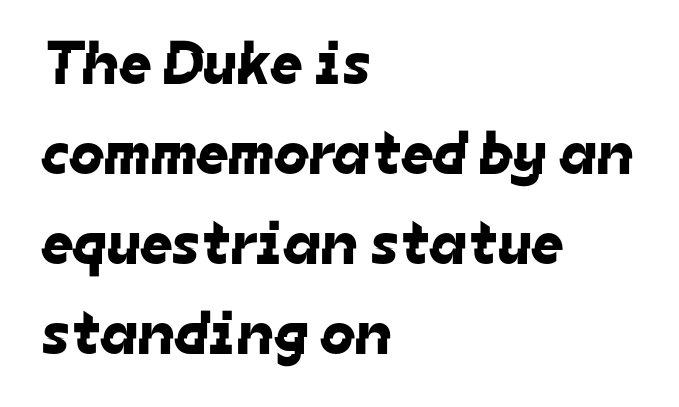
The passage shown is not underscored anywhere. Proportional: the letters do not fall into vertical columns. Leading matches the norm, producing a regular column. Does the type have serifs? No, each stem ends abruptly.
